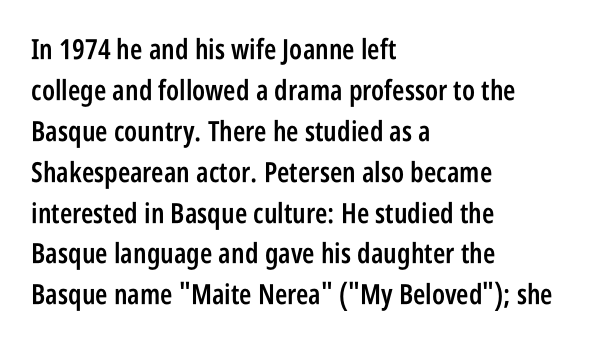
Q: Is the text bold? A: Semi-bold.
Q: Is the text italic (slanted)? A: No, it is upright.
Q: Is the typeface a serif or a sans-serif typeface? A: Sans-serif.
Q: Is the text underlined? A: No.
Q: How is the paragraph aligned? A: Left-aligned.
Q: Is the spacing between letters normal or unusually wide? A: Normal.
Q: Is the spacing between lines tight, normal or loose? A: Normal.
Q: Width (condensed, normal, or wide)? A: Condensed.
Q: Stroke contrast? A: Low.
Q: x-height? A: Large.
Q: Monospaced? A: No.
